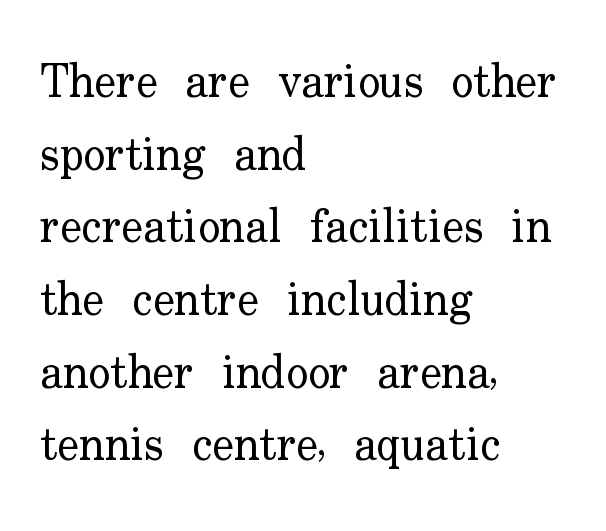
{"serif": "yes", "italic": "no", "bold": "no", "weight": "regular", "width": "normal", "stroke_contrast": "low", "x_height": "small", "monospaced": "no", "underline": "no", "align": "left", "line_spacing": "normal", "line_spacing_ratio": 1.58, "letter_spacing": "normal", "letter_spacing_em": 0.0, "glyph_px": 46}
